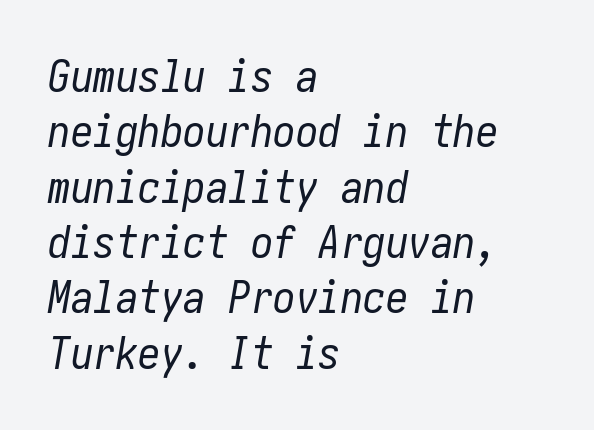
Beneath every word, the page is bare. The horizontal fit of the characters is conventional and even. The paragraph has a hard left edge and a soft right edge. No letter is thick-stroked: the sample isn't bold.
